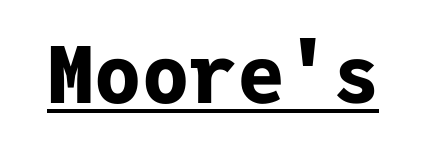
{"serif": "no", "italic": "no", "bold": "yes", "weight": "bold", "width": "normal", "stroke_contrast": "low", "x_height": "medium", "monospaced": "yes", "underline": "yes", "letter_spacing": "normal", "letter_spacing_em": 0.0, "glyph_px": 79}
